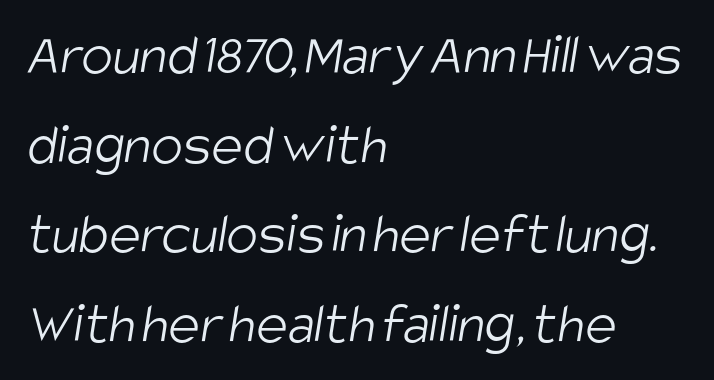
On a weight scale, this lands at 450 or below. A student would call this left alignment; a typographer would say flush left, rag right. Plain, unruled lines of type. Is this a sans? Yes — the strokes have no serifs.
